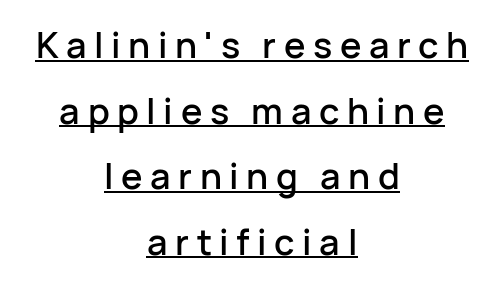
{"serif": "no", "italic": "no", "width": "normal", "stroke_contrast": "low", "x_height": "medium", "monospaced": "no", "underline": "yes", "align": "center", "line_spacing_ratio": 1.82, "letter_spacing": "wide", "letter_spacing_em": 0.21, "glyph_px": 36}
